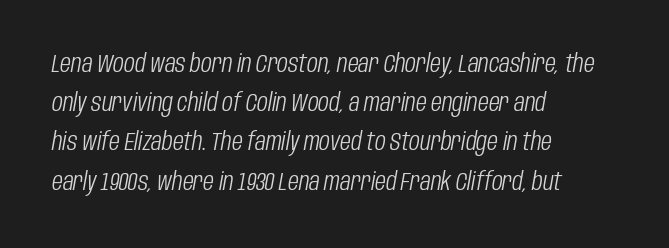
The passage shown is not bold in any degree. Italic? Definitely — the glyphs are oblique. Underlining? Definitely not there. Words appear dense and cohesive because spacing is normal. Each line starts at the same left margin while the right side varies.
